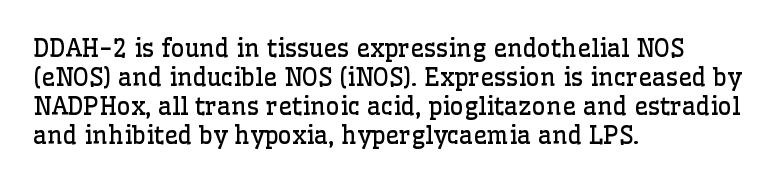
The image shows 24 px text type, upright; set left-aligned, line spacing 1.21x, normal letter spacing, not underlined.
